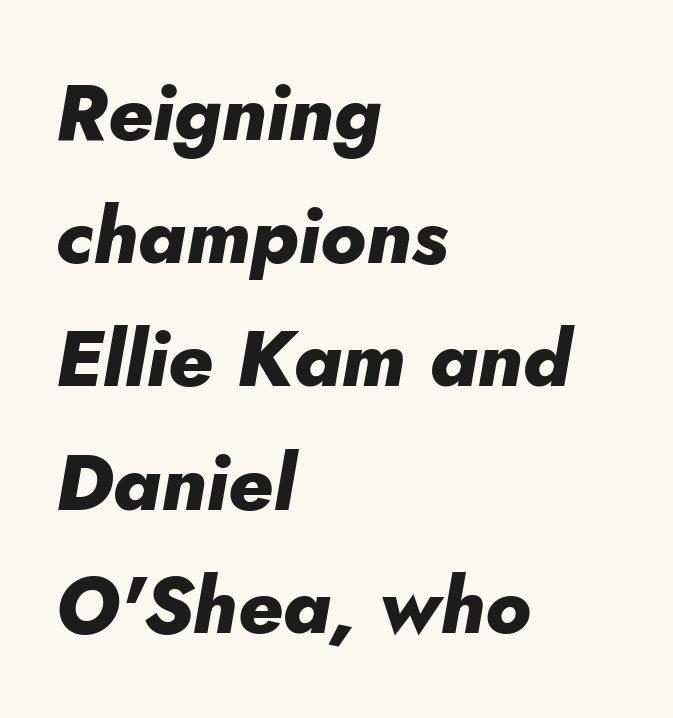
The lines sit at an ordinary, default distance from one another. Honestly, there is no underline to notice here at all. Letter spacing: default. Short and long lines alike share a common starting point at left. Looks like regular typesetting: each glyph gets only the width it needs.
